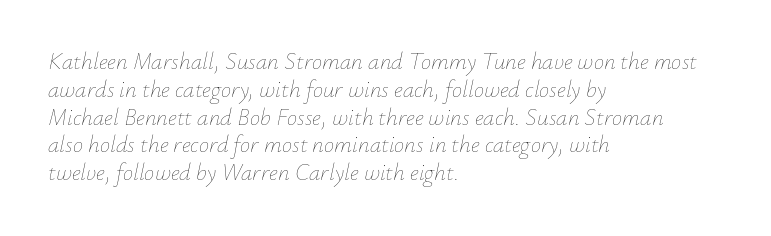
Q: Is the text bold? A: No.
Q: Is the text italic (slanted)? A: Yes, it leans right by about 12 degrees.
Q: Is the text underlined? A: No.
Q: How is the paragraph aligned? A: Left-aligned.
Q: Is the spacing between letters normal or unusually wide? A: Normal.
